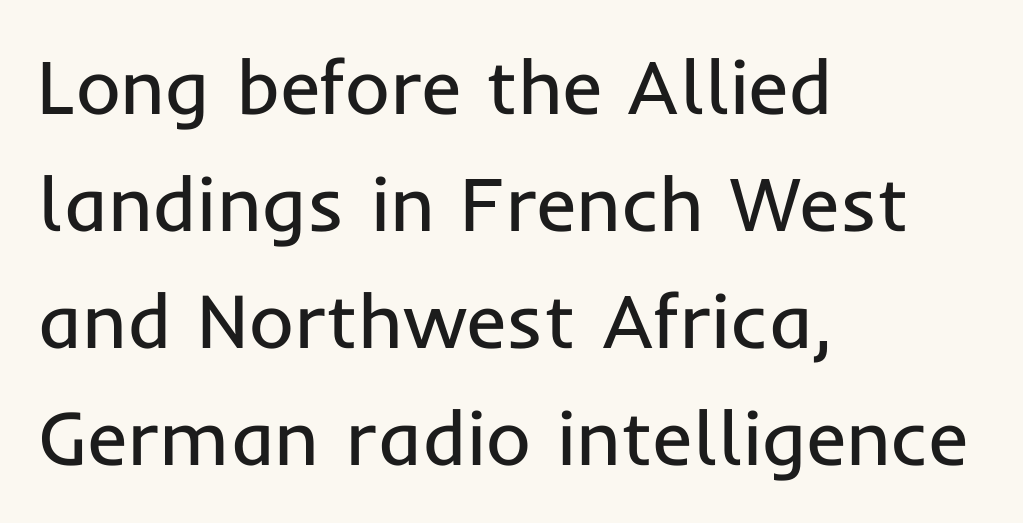
Q: Is the text bold? A: No.
Q: Is the text italic (slanted)? A: No, it is upright.
Q: Is the typeface a serif or a sans-serif typeface? A: Sans-serif.
Q: Is the text underlined? A: No.
Q: How is the paragraph aligned? A: Left-aligned.
Q: Is the spacing between letters normal or unusually wide? A: Normal.
Q: Is the spacing between lines tight, normal or loose? A: Normal.
Q: Width (condensed, normal, or wide)? A: Normal.
Q: Stroke contrast? A: Low.
Q: x-height? A: Medium.
Q: Monospaced? A: No.
